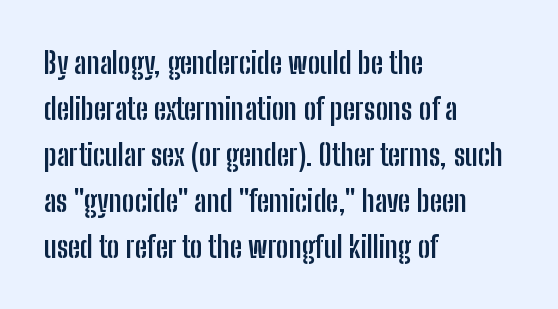
{"serif": "no", "italic": "no", "bold": "yes", "weight": "semibold", "width": "condensed", "stroke_contrast": "low", "x_height": "medium", "monospaced": "no", "underline": "no", "align": "left", "line_spacing": "normal", "line_spacing_ratio": 1.53, "letter_spacing": "normal", "letter_spacing_em": 0.0, "glyph_px": 30}
